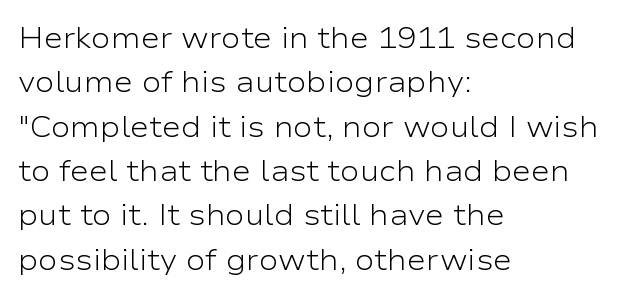
The type is set solid horizontally, with unmodified tracking. If you drew a line through each stem, it would be perfectly vertical. Nope, no serifs anywhere on these letters. The paragraph shown leans on its left margin. Spacing verdict: proportional, widths tailored to each character. The designer left line spacing at the default.
